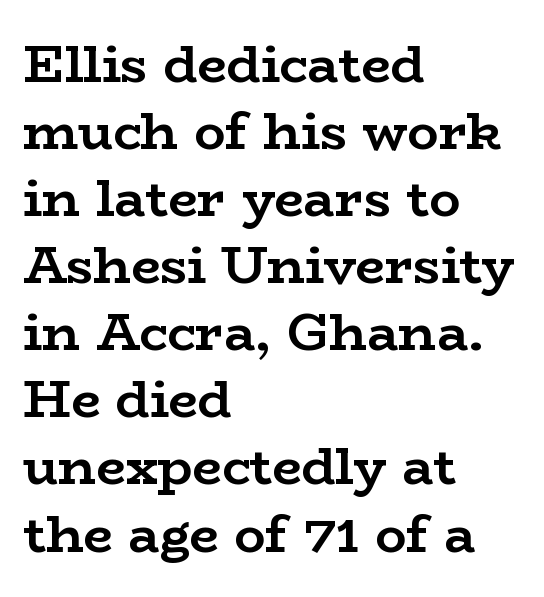
{"serif": "yes", "italic": "no", "bold": "yes", "weight": "semibold", "width": "wide", "stroke_contrast": "low", "x_height": "medium", "monospaced": "no", "underline": "no", "align": "left", "line_spacing": "normal", "line_spacing_ratio": 1.29, "letter_spacing": "normal", "letter_spacing_em": 0.0, "glyph_px": 52}
